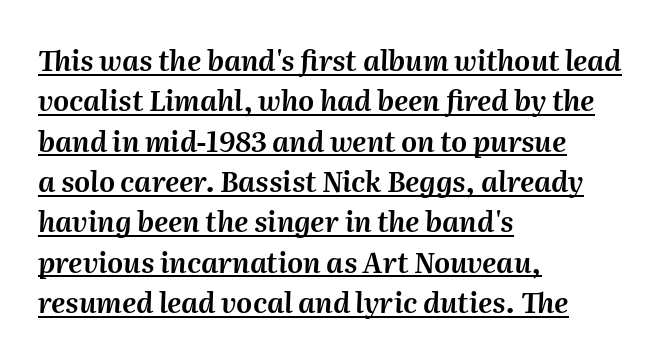
This is underlined copy, the kind a proofreader might mark for attention. These lines are set flush left with a ragged right edge. A normal amount of white space separates one row of letters from the next. Proportional: the letters do not fall into vertical columns. The typography opts for an oblique posture over an upright one.
